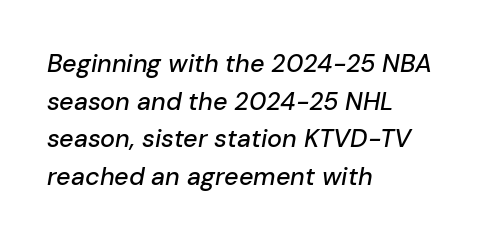
{"italic": "yes", "lean": "right", "slant_degrees": 10, "underline": "no", "align": "left", "line_spacing": "normal", "line_spacing_ratio": 1.51, "letter_spacing": "normal", "letter_spacing_em": 0.0, "glyph_px": 25}
